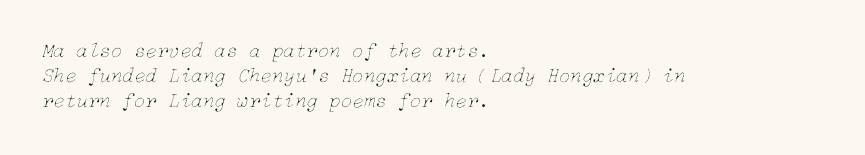
{"italic": "yes", "lean": "right", "slant_degrees": 15, "bold": "no", "underline": "no", "align": "left", "line_spacing_ratio": 1.2, "letter_spacing": "normal", "letter_spacing_em": 0.0, "glyph_px": 21}
